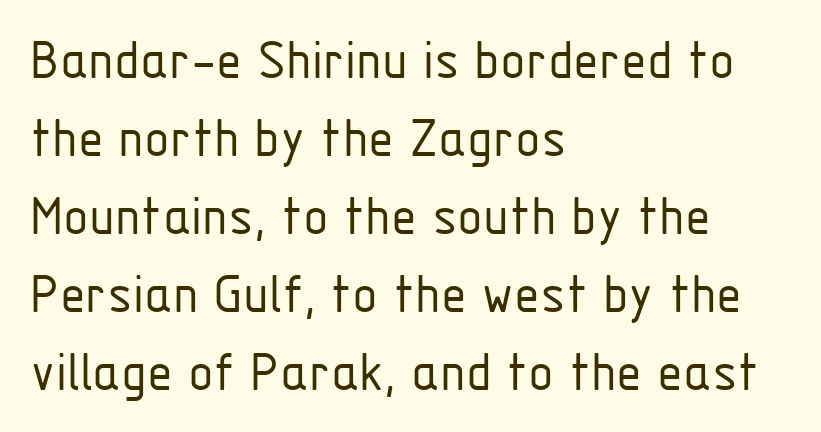
The image shows 59 px light, condensed sans-serif type, upright; set left-aligned, normal line spacing (1.32x), normal letter spacing, not underlined; low stroke contrast and a medium x-height.
